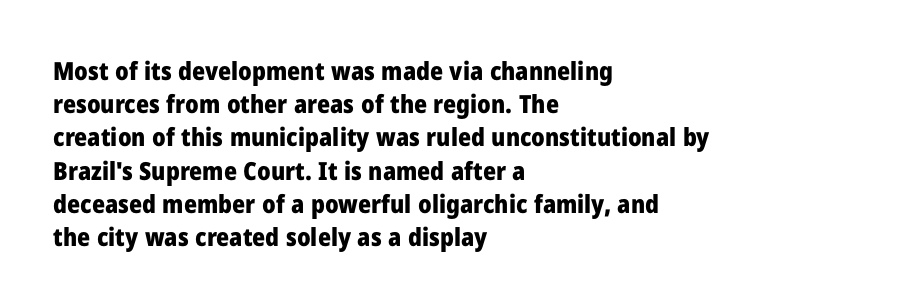
The image shows 25 px bold type, upright; set left-aligned, normal line spacing (1.33x), normal letter spacing, not underlined.
